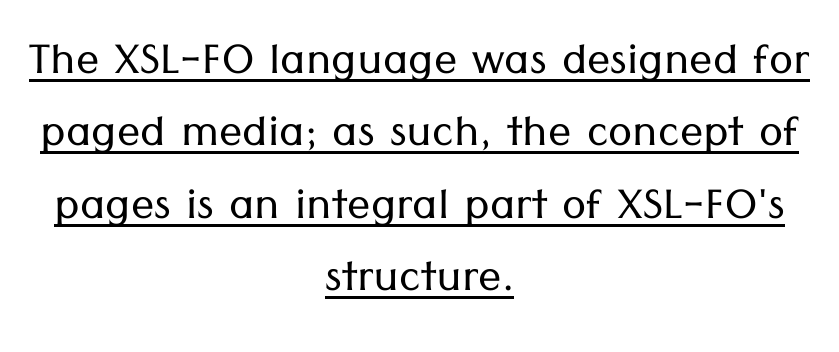
{"serif": "no", "italic": "no", "bold": "no", "weight": "light", "width": "normal", "stroke_contrast": "low", "x_height": "medium", "monospaced": "no", "underline": "yes", "align": "center", "line_spacing": "normal", "line_spacing_ratio": 1.25, "letter_spacing": "normal", "letter_spacing_em": 0.0, "glyph_px": 58}
